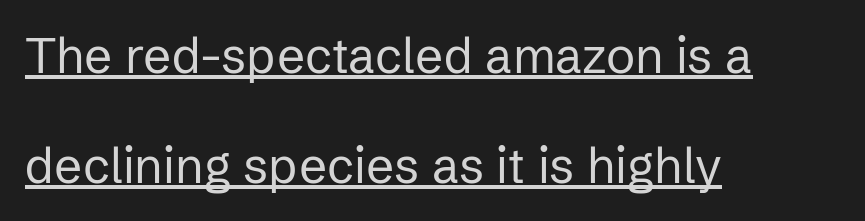
{"serif": "no", "italic": "no", "bold": "no", "weight": "regular", "width": "normal", "stroke_contrast": "low", "x_height": "medium", "monospaced": "no", "underline": "yes", "align": "left", "line_spacing": "loose", "line_spacing_ratio": 2.24, "letter_spacing": "normal", "letter_spacing_em": 0.0, "glyph_px": 49}
